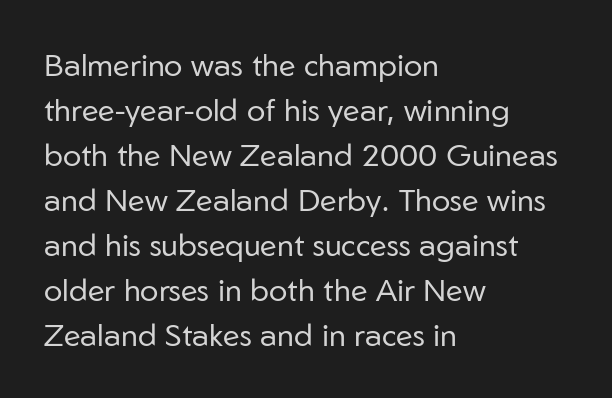
The image shows 31 px regular-weight sans-serif type, upright; set left-aligned, normal line spacing (1.45x), normal letter spacing, not underlined; low stroke contrast and a medium x-height.
